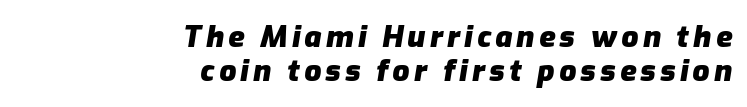
The image shows 30 px heavy type, italic (leaning right); set right-aligned, tight line spacing (1.12x), not underlined; low stroke contrast and a medium x-height.
